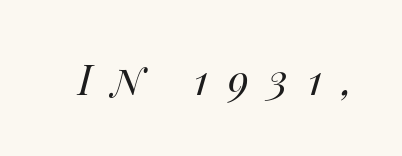
Q: Is the text bold? A: No.
Q: Is the text italic (slanted)? A: Yes, it leans right by about 14 degrees.
Q: Is the text underlined? A: No.
Q: Is the spacing between letters normal or unusually wide? A: Unusually wide.
Q: Width (condensed, normal, or wide)? A: Normal.
Q: Stroke contrast? A: High.
Q: x-height? A: Large.
Q: Monospaced? A: No.
